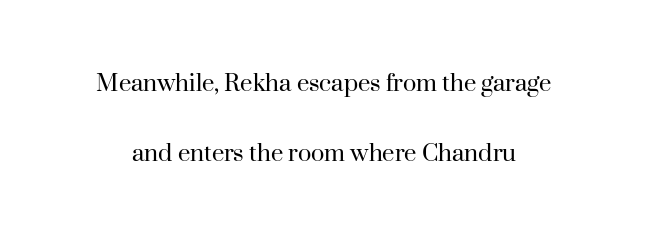
Ink coverage per letter is moderate at most. A centered setting, common on invitations and titles, is used for this passage. Ordinary non-slanted type is in use. Regarding serifs, this sample has them. The words here are not underlined. In terms of letterspacing, this is plain default setting.
